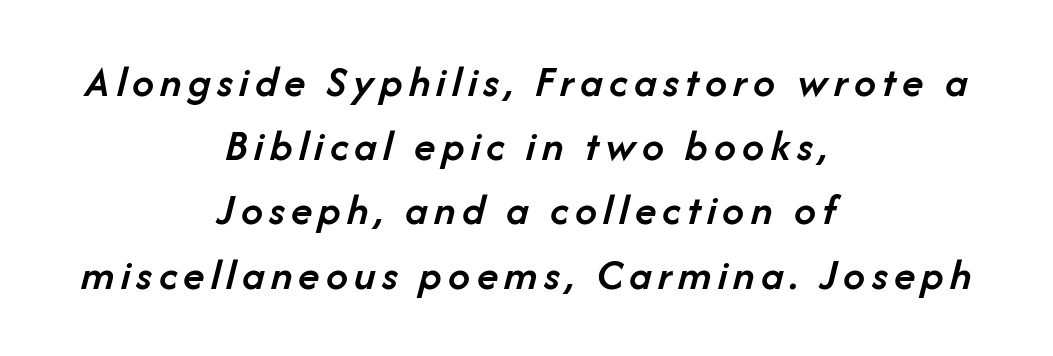
Q: Is the text bold? A: Semi-bold.
Q: Is the text italic (slanted)? A: Yes, it leans right by about 14 degrees.
Q: Is the text underlined? A: No.
Q: How is the paragraph aligned? A: Centered.
Q: Is the spacing between lines tight, normal or loose? A: Normal.
Q: Width (condensed, normal, or wide)? A: Normal.
Q: Stroke contrast? A: Low.
Q: x-height? A: Medium.
Q: Monospaced? A: No.
